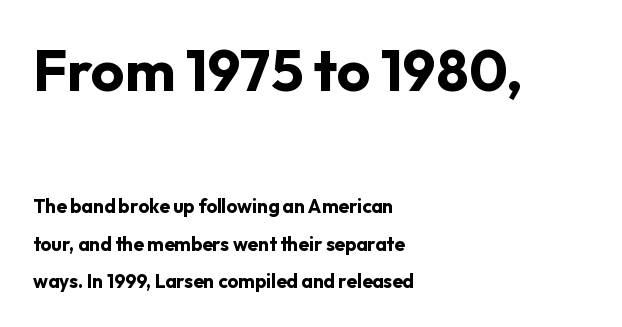
Q: Is the text bold? A: Yes.
Q: Is the text italic (slanted)? A: No, it is upright.
Q: Is the typeface a serif or a sans-serif typeface? A: Sans-serif.
Q: Is the text underlined? A: No.
Q: How is the paragraph aligned? A: Left-aligned.
Q: Is the spacing between letters normal or unusually wide? A: Normal.
Q: Is the spacing between lines tight, normal or loose? A: Loose.
Q: Which block of text is set in a larger size, the first (top) or the second (bottom)? A: The first (top) one.
Q: Width (condensed, normal, or wide)? A: Normal.
Q: Stroke contrast? A: Low.
Q: x-height? A: Medium.
Q: Monospaced? A: No.
